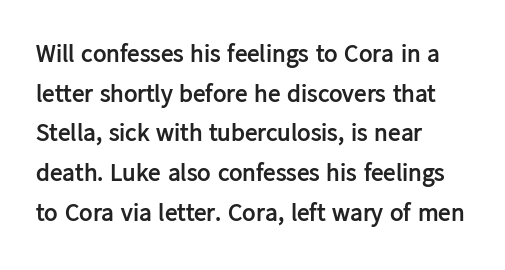
Q: Is the text bold? A: Yes.
Q: Is the text italic (slanted)? A: No, it is upright.
Q: Is the text underlined? A: No.
Q: How is the paragraph aligned? A: Left-aligned.
Q: Is the spacing between letters normal or unusually wide? A: Normal.
Q: Is the spacing between lines tight, normal or loose? A: Normal.
